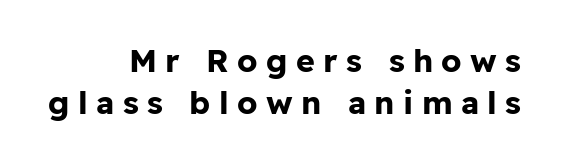
The rendering shows plain stroke endings on the letterforms — a sans-serif design. Compared with typical body copy, the letter spacing here is much looser. The letters stand straight up with perfectly vertical stems. The glyphs are unaccompanied by any horizontal stroke below them. Note the varied advance widths — an 'i' is clearly narrower than an 'm'. Students, observe: this is what conventionally led text looks like.
